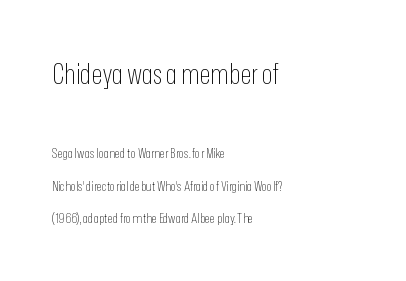
These lines are rendered in a variable-pitch font. The earlier block is typeset at a bigger size than the later block. The characters are drawn with everyday or finer stroke widths. These lines are composed in type without serifs. Decoration check: the copy has no underline.
